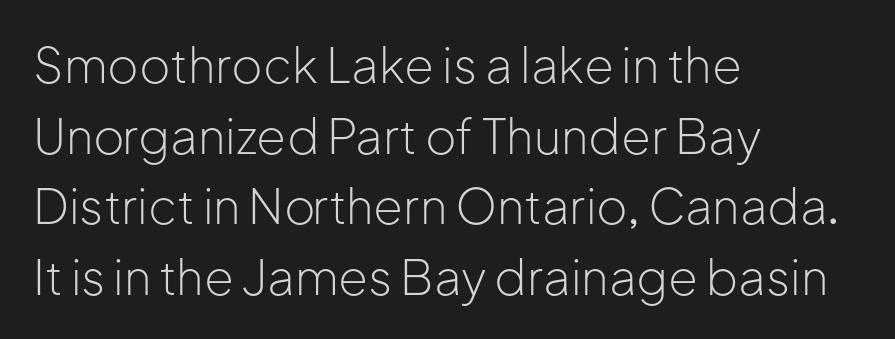
The image shows 48 px light sans-serif type, upright; set left-aligned, normal line spacing (1.47x), normal letter spacing, not underlined; low stroke contrast and a medium x-height.
